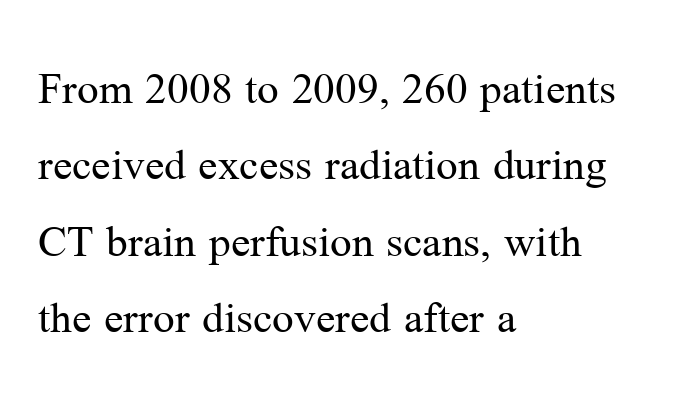
Q: Is the text bold? A: No.
Q: Is the text italic (slanted)? A: No, it is upright.
Q: Is the typeface a serif or a sans-serif typeface? A: Serif.
Q: Is the text underlined? A: No.
Q: How is the paragraph aligned? A: Left-aligned.
Q: Is the spacing between letters normal or unusually wide? A: Normal.
Q: Is the spacing between lines tight, normal or loose? A: Normal.
Q: Width (condensed, normal, or wide)? A: Normal.
Q: Stroke contrast? A: Medium.
Q: x-height? A: Medium.
Q: Monospaced? A: No.
